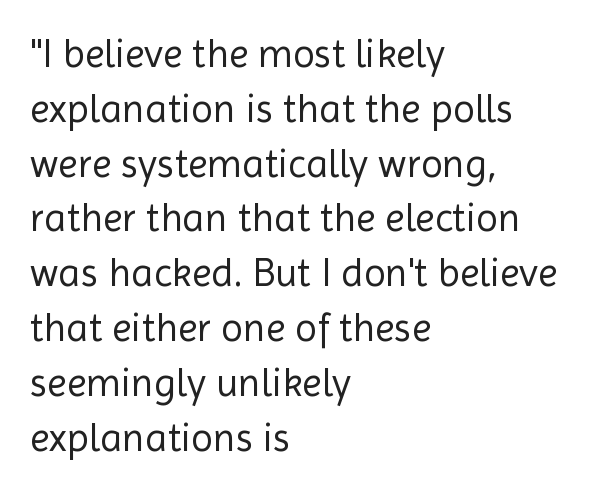
{"serif": "no", "italic": "no", "bold": "no", "weight": "regular", "width": "normal", "x_height": "medium", "monospaced": "no", "underline": "no", "align": "left", "line_spacing": "normal", "line_spacing_ratio": 1.37, "letter_spacing": "normal", "letter_spacing_em": 0.0, "glyph_px": 40}
